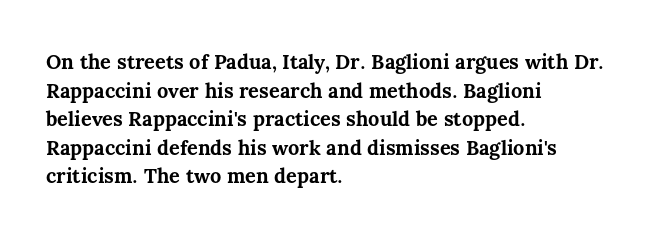
The image shows 20 px bold type, upright; set left-aligned, normal line spacing (1.43x), normal letter spacing, not underlined.
